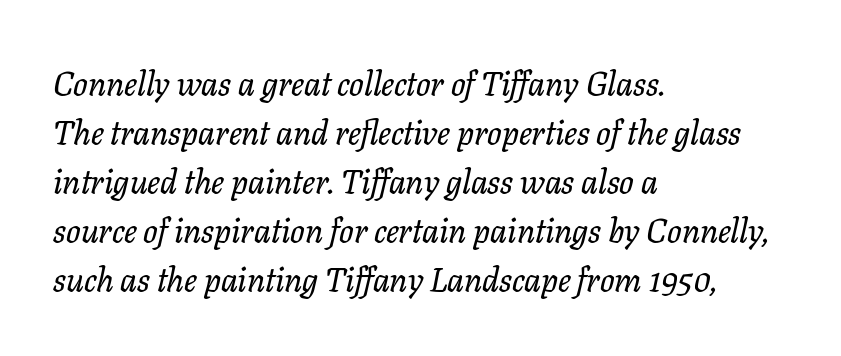
Bare-footed words on every line. Does the lettering tilt? It does — this is italic. The block of text has a typical density, with ordinary space between rows. The ragged edge is on the right, which tells us the setting is flush left. Compared with typical body copy, the letter spacing here is the same. This sample has the flowing, uneven cadence of proportional lettering.
